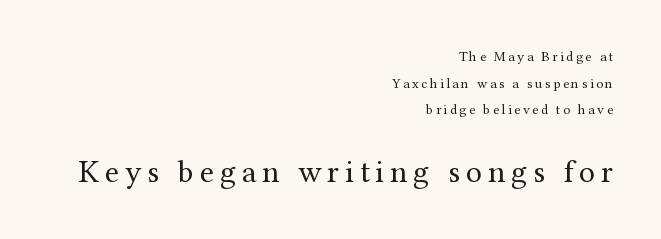
Short and long lines alike share a common ending point at right. The leading is generous, giving the passage an open texture. These lines are composed in type with serifs. Scale increases going downward across the two blocks.
